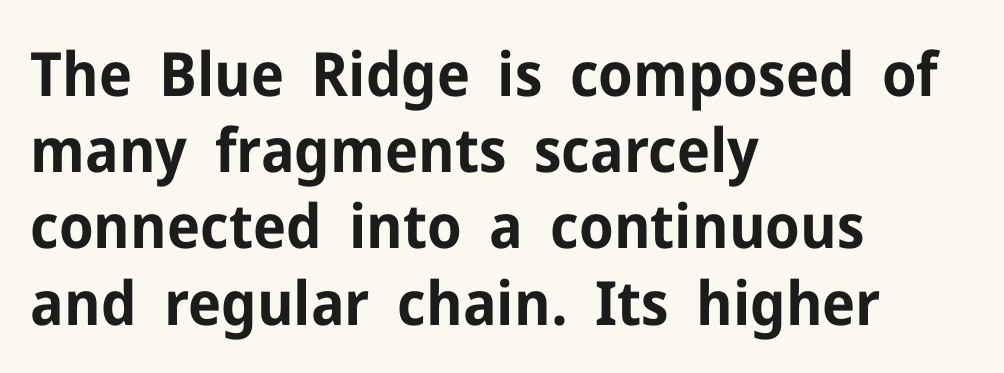
Q: Is the text bold? A: Yes.
Q: Is the text italic (slanted)? A: No, it is upright.
Q: Is the typeface a serif or a sans-serif typeface? A: Sans-serif.
Q: Is the text underlined? A: No.
Q: How is the paragraph aligned? A: Left-aligned.
Q: Is the spacing between letters normal or unusually wide? A: Normal.
Q: Is the spacing between lines tight, normal or loose? A: Normal.
Q: Width (condensed, normal, or wide)? A: Normal.
Q: Stroke contrast? A: Low.
Q: x-height? A: Medium.
Q: Monospaced? A: No.
